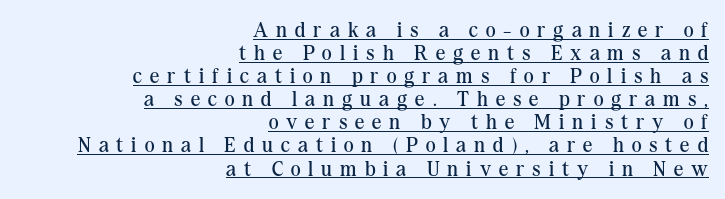
Stems here are at most as thick as an everyday book face. Tightly led — the rows are bunched. Someone cranked the tracking dial way up on this one. If you drew a ruler down the right edge, every line would touch it. In designer terms, the underline attribute is active on this setting. The axis of the letterforms is exactly vertical.
